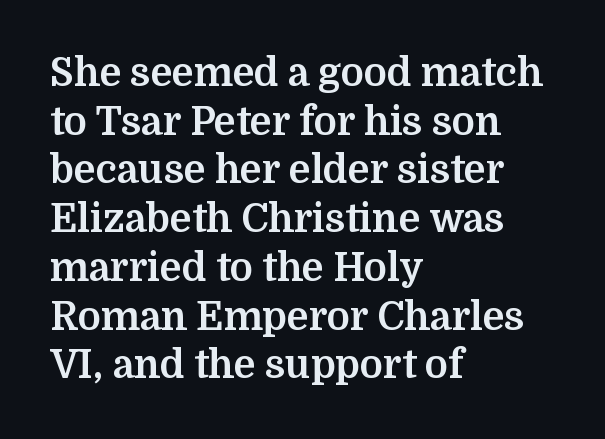
The image shows 39 px bold serif type, upright; set left-aligned, normal line spacing (1.25x), normal letter spacing, not underlined; medium stroke contrast and a medium x-height.
